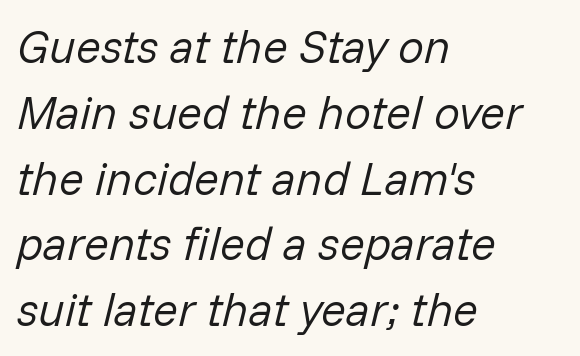
The image shows 46 px regular-weight type, italic (leaning right); set left-aligned, normal line spacing (1.43x), normal letter spacing, not underlined; low stroke contrast and a medium x-height.
